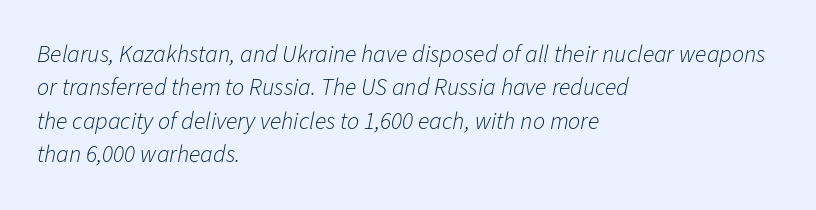
{"italic": "yes", "lean": "right", "slant_degrees": 11, "bold": "no", "underline": "no", "align": "left", "line_spacing": "normal", "line_spacing_ratio": 1.39, "letter_spacing": "normal", "letter_spacing_em": 0.0, "glyph_px": 24}
